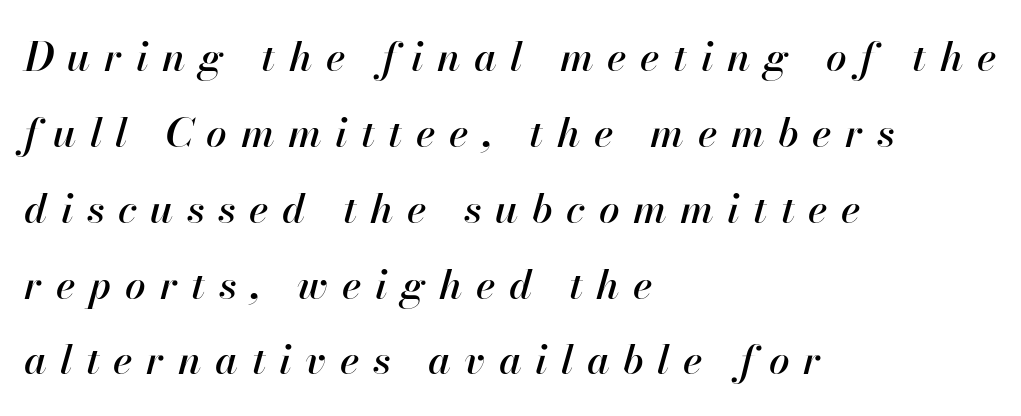
Between one letter and the next there's a generous, obvious gap. The rendering uses natural spacing where letterforms have individual widths. The zone under the glyphs is completely vacant. The text carries the slant typical of an italic or oblique font. Alignment: flush left.
